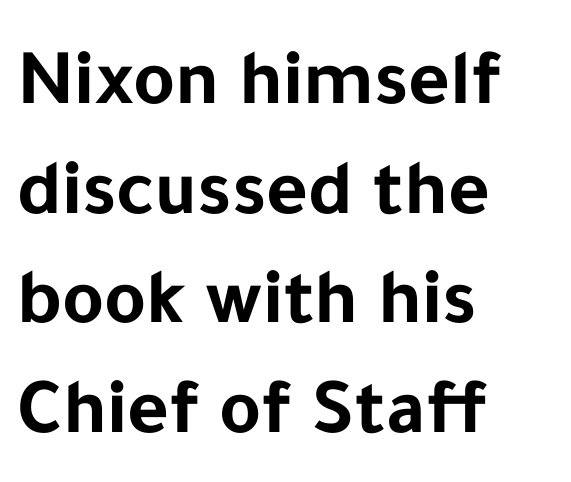
{"serif": "no", "italic": "no", "bold": "yes", "weight": "bold", "width": "normal", "stroke_contrast": "low", "x_height": "medium", "monospaced": "no", "underline": "no", "align": "left", "line_spacing": "normal", "line_spacing_ratio": 1.37, "letter_spacing": "normal", "letter_spacing_em": 0.0, "glyph_px": 80}
